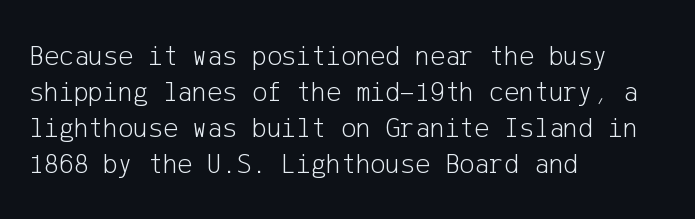
Stems here are at most as thick as an everyday book face. The type sits square on the baseline with zero lean. This sample is left-justified, so line endings fall wherever the words run out. Observe the ordinary spacing: letters are neighbours, not strangers.
